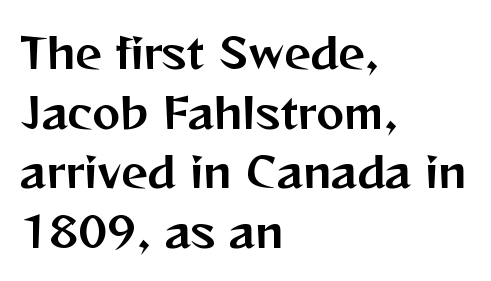
Q: Is the text italic (slanted)? A: No, it is upright.
Q: Is the typeface a serif or a sans-serif typeface? A: Sans-serif.
Q: Is the text underlined? A: No.
Q: How is the paragraph aligned? A: Left-aligned.
Q: Is the spacing between letters normal or unusually wide? A: Normal.
Q: Is the spacing between lines tight, normal or loose? A: Normal.
Q: Width (condensed, normal, or wide)? A: Normal.
Q: Stroke contrast? A: Medium.
Q: x-height? A: Medium.
Q: Monospaced? A: No.
